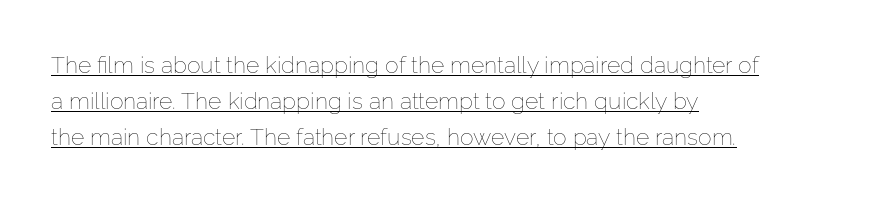
{"italic": "no", "bold": "no", "underline": "yes", "align": "left", "line_spacing": "normal", "line_spacing_ratio": 1.56, "letter_spacing": "normal", "letter_spacing_em": 0.0, "glyph_px": 23}
